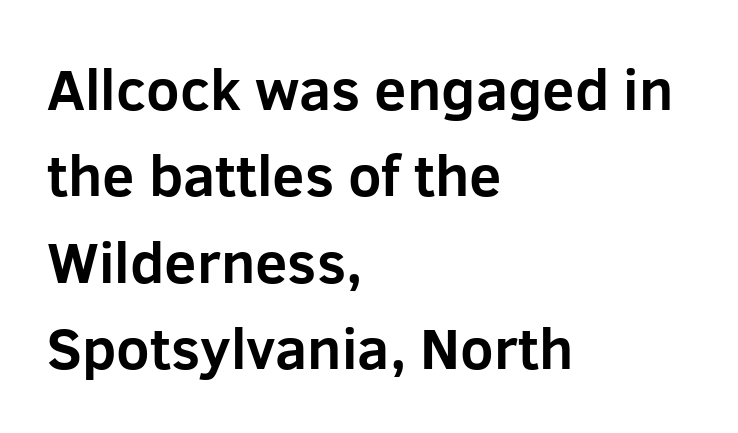
The passage shown is typeset with a sans-serif family. In terms of posture, this sample is upright. Typographic density is high because the face is bold. How are the letters spaced? Ordinarily, with no added tracking. This rendering features lettering with no underline.
